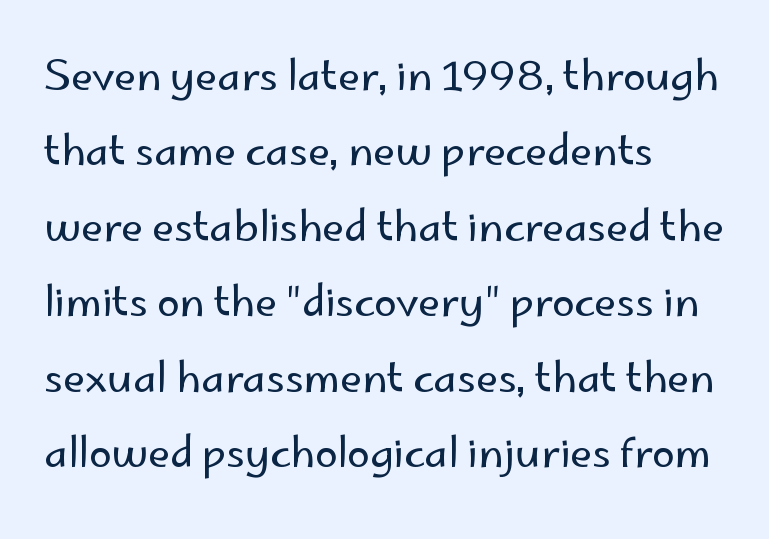
Q: Is the text bold? A: No.
Q: Is the text italic (slanted)? A: No, it is upright.
Q: Is the typeface a serif or a sans-serif typeface? A: Sans-serif.
Q: Is the text underlined? A: No.
Q: How is the paragraph aligned? A: Left-aligned.
Q: Is the spacing between letters normal or unusually wide? A: Normal.
Q: Width (condensed, normal, or wide)? A: Normal.
Q: Stroke contrast? A: Low.
Q: x-height? A: Small.
Q: Monospaced? A: No.
